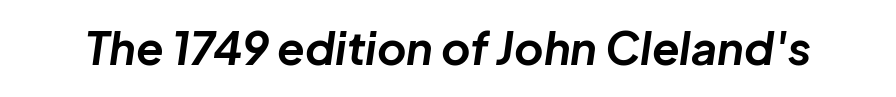
{"italic": "yes", "lean": "right", "slant_degrees": 8, "bold": "yes", "weight": "bold", "width": "normal", "stroke_contrast": "low", "x_height": "medium", "monospaced": "no", "underline": "no", "letter_spacing": "normal", "letter_spacing_em": 0.0, "glyph_px": 45}
